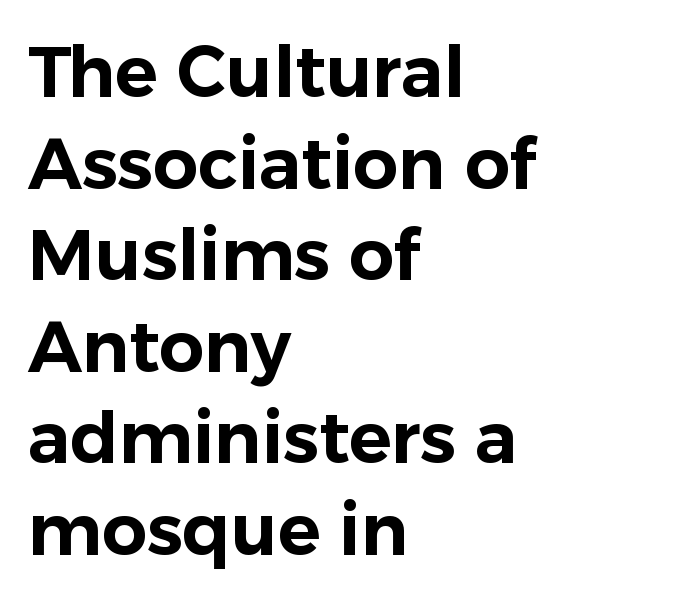
Italic: no, the glyphs are upright roman. Spacing between characters is what you'd get straight out of the box. Each letter's strokes conclude bluntly, with no projecting serifs. How would I describe the line gaps? Plain and ordinary.
